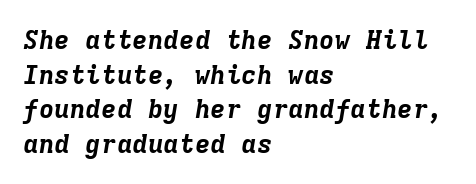
Layout note: lines flush left. Caption: standard tracking, unaltered. Caption: bold face, heavy strokes. The axis of the letterforms is tilted away from vertical.
